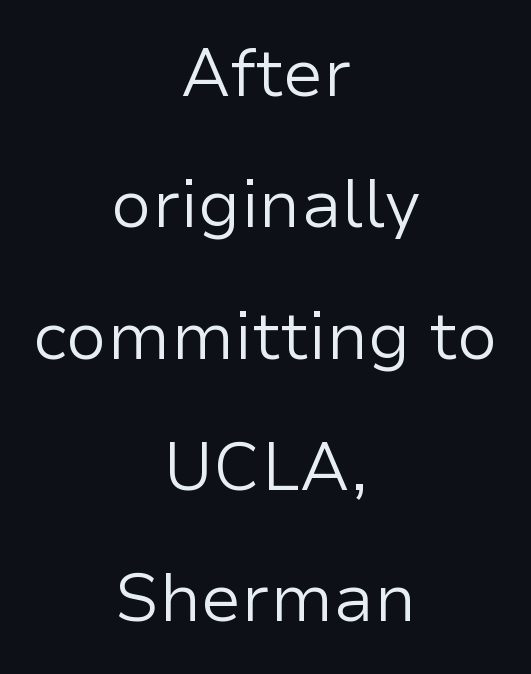
The rendering uses a large line-height, opening up the rows. The weight tops out at a normal text grade. A clean baseline with only descenders dipping below it. The rendering shows plain stroke endings on the letterforms — a sans-serif design.
